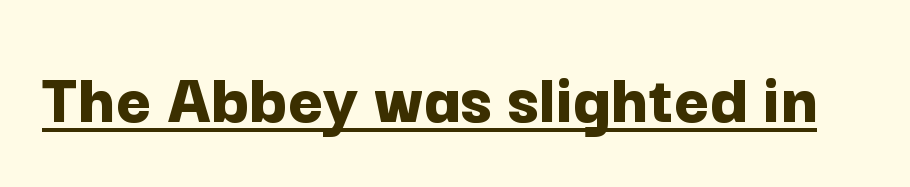
The image shows 75 px bold sans-serif type, upright; set normal letter spacing, underlined; low stroke contrast and a medium x-height.
